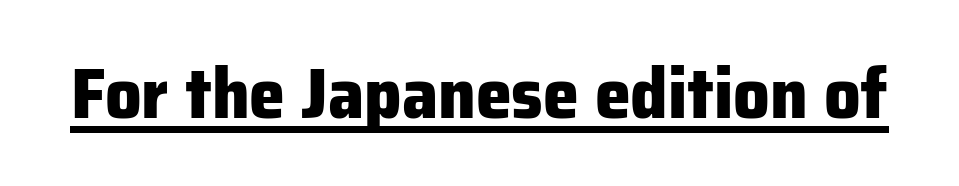
The rendered words wear a rule along their underside. Is there any slant? The stems are plumb. This sample uses a sans-serif face. The letters sit at their default tracking, neither squeezed nor spread. Each letter keeps its own natural width here, so spacing adapts to shape.
